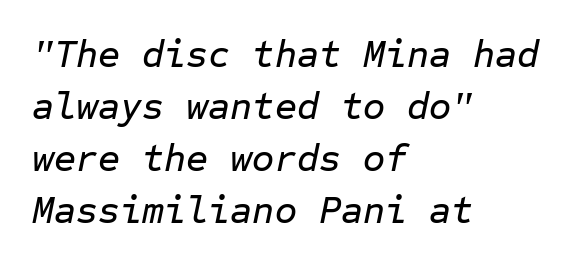
Has an underline been added? It has not. Line spacing here is normal. Yep, that's italic — everything's leaning. The letters march in equal steps, a hallmark of fixed-pitch type.
